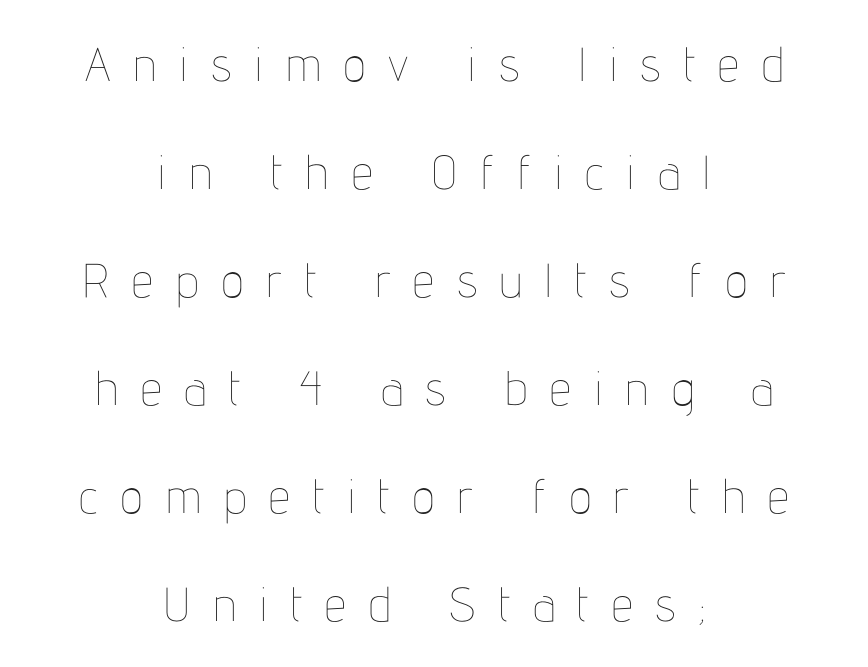
{"italic": "no", "bold": "no", "weight": "thin", "width": "condensed", "stroke_contrast": "low", "x_height": "medium", "monospaced": "no", "underline": "no", "align": "center", "line_spacing": "loose", "line_spacing_ratio": 2.25, "letter_spacing": "wide", "letter_spacing_em": 0.47, "glyph_px": 48}
